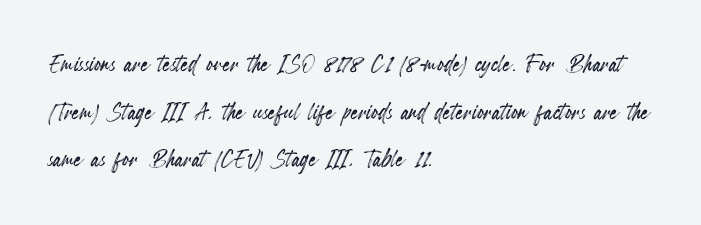
Q: Is the text italic (slanted)? A: Yes.
Q: Is the text underlined? A: No.
Q: How is the paragraph aligned? A: Left-aligned.
Q: Is the spacing between letters normal or unusually wide? A: Normal.
Q: Is the spacing between lines tight, normal or loose? A: Normal.
Q: Width (condensed, normal, or wide)? A: Condensed.
Q: x-height? A: Small.
Q: Monospaced? A: No.
